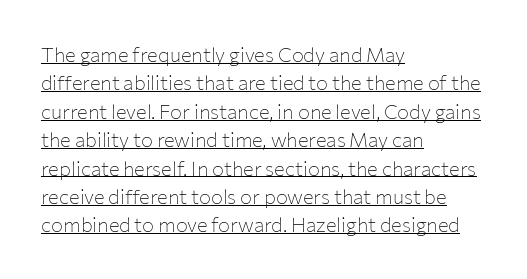
The image shows 20 px text type, upright; set left-aligned, normal line spacing (1.42x), normal letter spacing, underlined.
